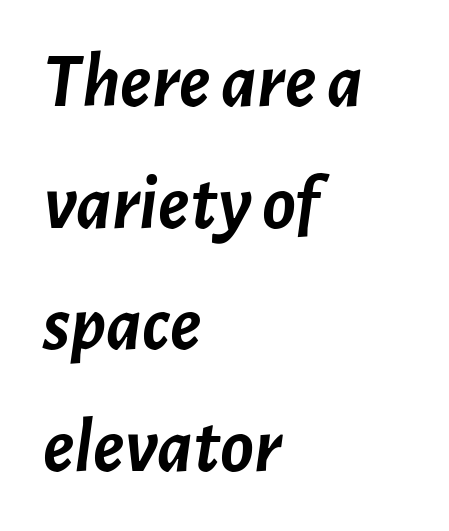
{"italic": "yes", "lean": "right", "slant_degrees": 7, "bold": "yes", "weight": "semibold", "width": "normal", "stroke_contrast": "low", "x_height": "medium", "monospaced": "no", "underline": "no", "align": "left", "line_spacing": "normal", "line_spacing_ratio": 1.56, "letter_spacing": "normal", "letter_spacing_em": 0.0, "glyph_px": 78}
